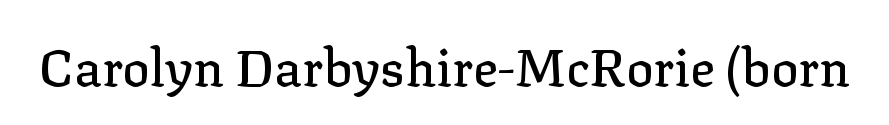
Q: Is the text italic (slanted)? A: No, it is upright.
Q: Is the typeface a serif or a sans-serif typeface? A: Serif.
Q: Is the text underlined? A: No.
Q: Is the spacing between letters normal or unusually wide? A: Normal.
Q: Width (condensed, normal, or wide)? A: Normal.
Q: Stroke contrast? A: Low.
Q: x-height? A: Medium.
Q: Monospaced? A: No.
